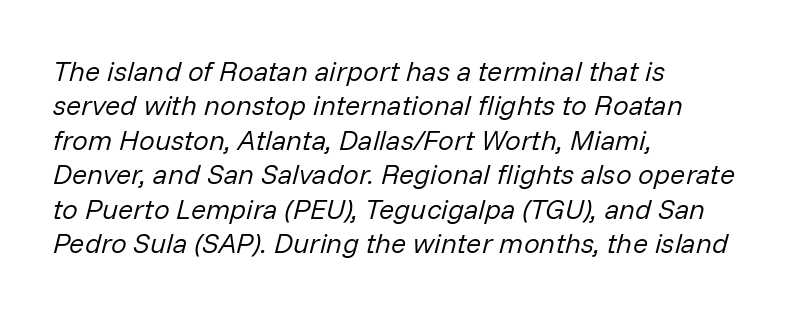
The image shows 28 px regular-weight type, italic (leaning right); set left-aligned, line spacing 1.23x, normal letter spacing, not underlined; low stroke contrast and a medium x-height.
